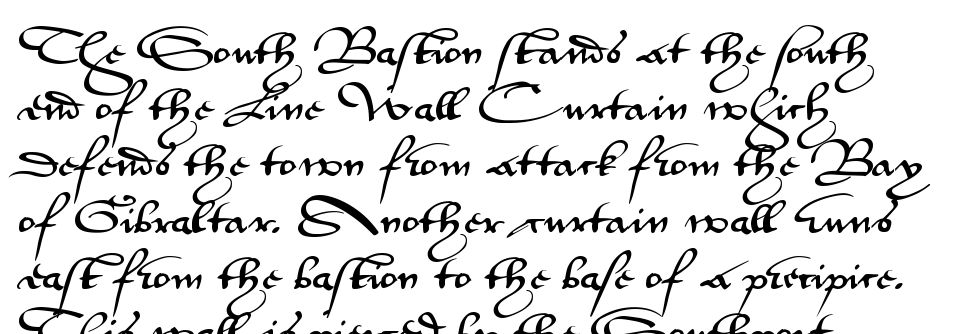
The glyphs are unaccompanied by any horizontal stroke below them. These lines sit exactly where default settings would place them. The characters display no serif detailing; their extremities are plain. Characters follow at the spacing the type designer built in. Note the varied advance widths — an 'i' is clearly narrower than an 'm'.
